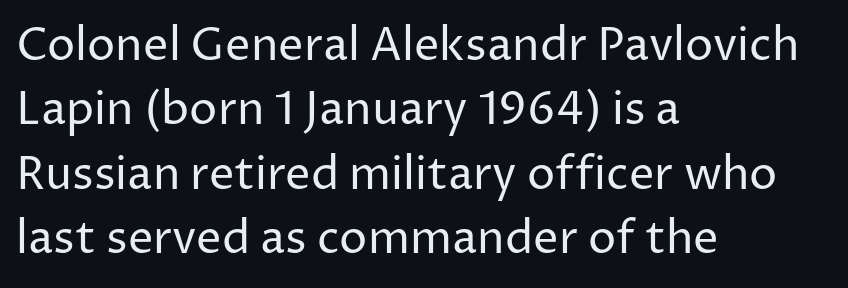
Q: Is the text bold? A: No.
Q: Is the text italic (slanted)? A: No, it is upright.
Q: Is the typeface a serif or a sans-serif typeface? A: Sans-serif.
Q: Is the text underlined? A: No.
Q: How is the paragraph aligned? A: Left-aligned.
Q: Is the spacing between letters normal or unusually wide? A: Normal.
Q: Is the spacing between lines tight, normal or loose? A: Normal.
Q: Width (condensed, normal, or wide)? A: Normal.
Q: Stroke contrast? A: Low.
Q: x-height? A: Medium.
Q: Monospaced? A: No.
